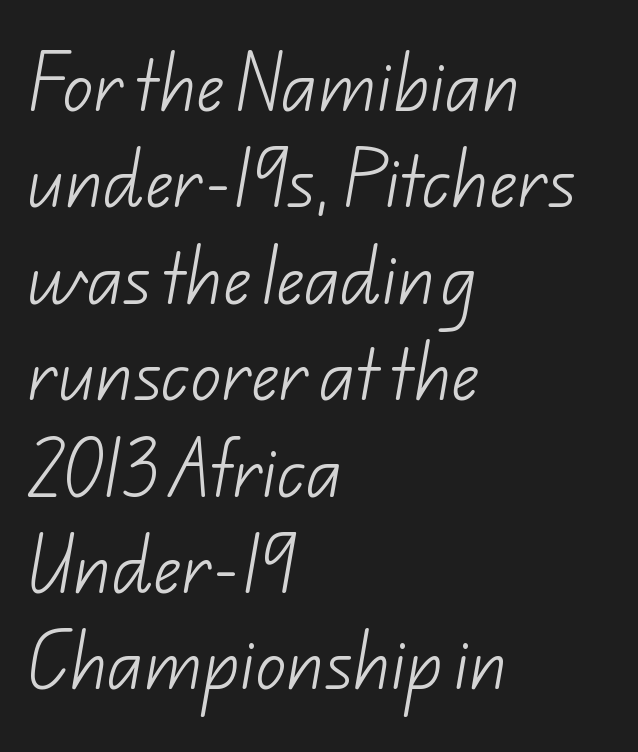
The image shows 61 px light sans-serif type; set left-aligned, normal line spacing (1.58x), normal letter spacing, not underlined; low stroke contrast and a small x-height.
